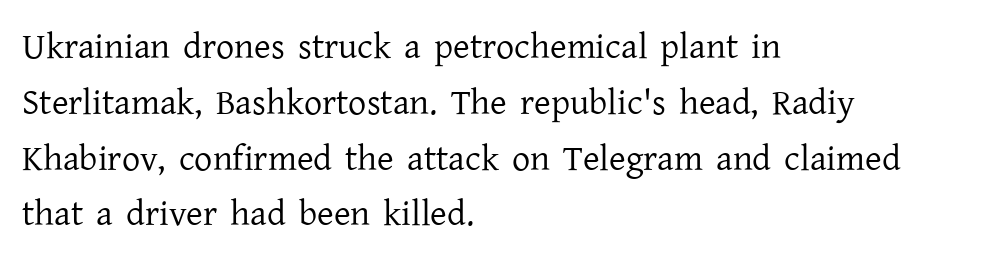
Q: Is the text bold? A: No.
Q: Is the text italic (slanted)? A: No, it is upright.
Q: Is the typeface a serif or a sans-serif typeface? A: Serif.
Q: Is the text underlined? A: No.
Q: How is the paragraph aligned? A: Left-aligned.
Q: Is the spacing between letters normal or unusually wide? A: Normal.
Q: Is the spacing between lines tight, normal or loose? A: Normal.
Q: Width (condensed, normal, or wide)? A: Normal.
Q: Stroke contrast? A: Low.
Q: x-height? A: Medium.
Q: Monospaced? A: No.
